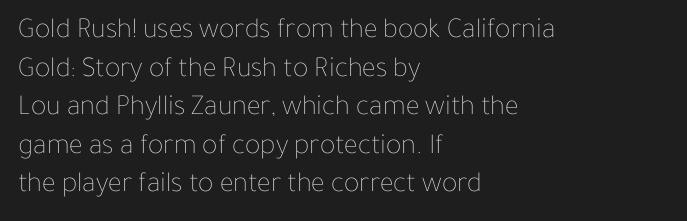
The image shows 29 px thin type, upright; set left-aligned, normal line spacing (1.33x), normal letter spacing, not underlined; low stroke contrast and a medium x-height.
